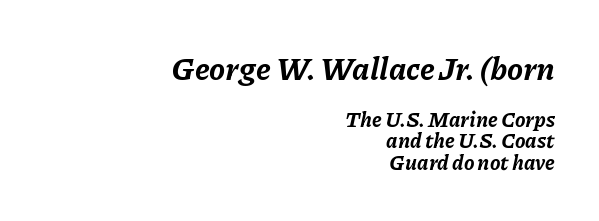
Q: Is the text bold? A: Yes.
Q: Is the text italic (slanted)? A: Yes, it leans right by about 11 degrees.
Q: Is the text underlined? A: No.
Q: How is the paragraph aligned? A: Right-aligned.
Q: Is the spacing between letters normal or unusually wide? A: Normal.
Q: Is the spacing between lines tight, normal or loose? A: Tight.
Q: Which block of text is set in a larger size, the first (top) or the second (bottom)? A: The first (top) one.
Q: Width (condensed, normal, or wide)? A: Normal.
Q: Stroke contrast? A: Low.
Q: x-height? A: Medium.
Q: Monospaced? A: No.
